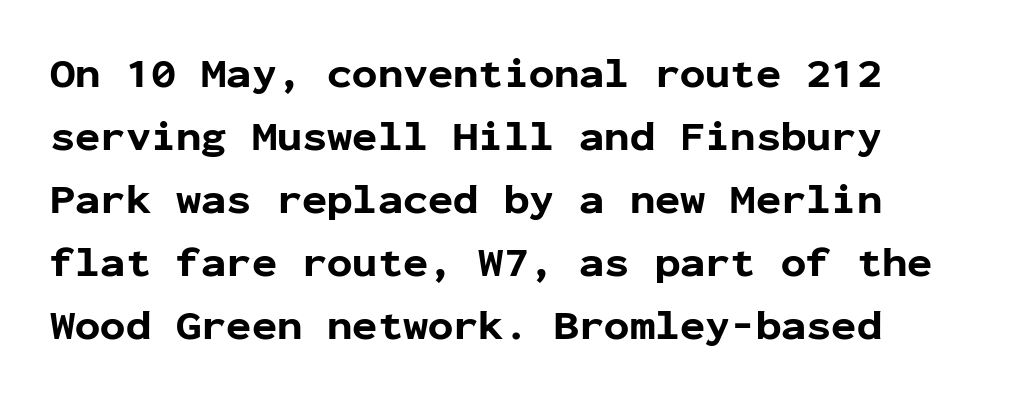
{"serif": "no", "italic": "no", "bold": "yes", "weight": "bold", "width": "normal", "stroke_contrast": "low", "x_height": "medium", "monospaced": "yes", "underline": "no", "line_spacing": "normal", "line_spacing_ratio": 1.5, "letter_spacing": "normal", "letter_spacing_em": 0.0, "glyph_px": 42}
